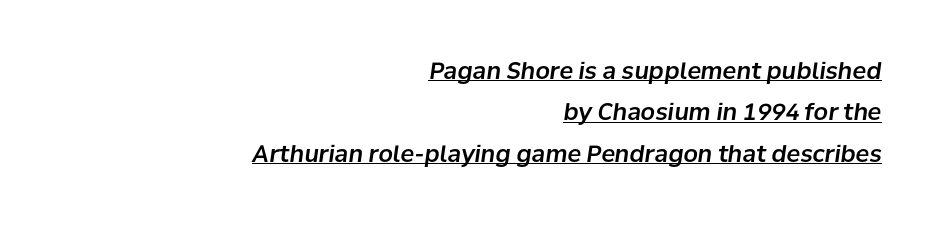
This rendering uses right alignment, leaving the left contour irregular. Notice how a bar underscores the lettering throughout. Characters are canted at an angle relative to the baseline's perpendicular. The tracking reads as untouched default to a designer's eye.
